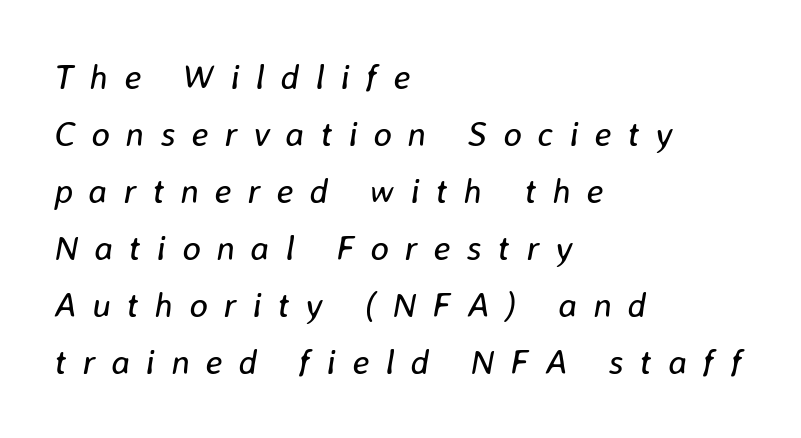
{"italic": "yes", "lean": "right", "slant_degrees": 8, "bold": "no", "weight": "regular", "width": "normal", "stroke_contrast": "low", "x_height": "medium", "monospaced": "no", "underline": "no", "align": "left", "line_spacing": "normal", "line_spacing_ratio": 1.63, "letter_spacing": "wide", "letter_spacing_em": 0.45, "glyph_px": 35}
